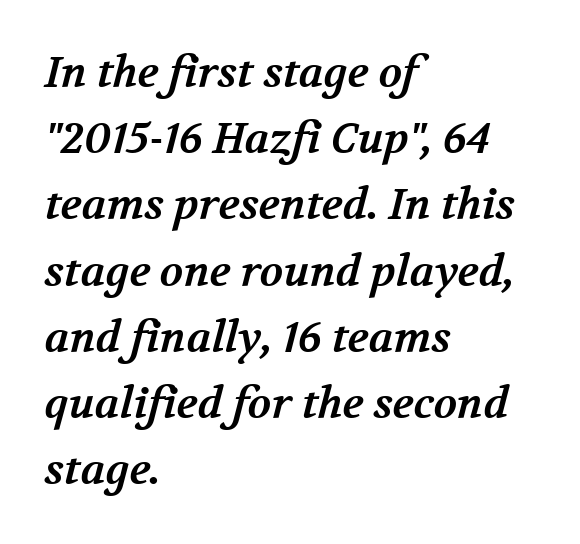
How heavy is the stroke? Heavy — this is a bold. Evenly set lines give the paragraph a standard silhouette. Underlining? Definitely not there. The paragraph has a hard left edge and a soft right edge. Note the varied advance widths — an 'i' is clearly narrower than an 'm'. The rendering shows small feet on the letterforms — a serif design.
